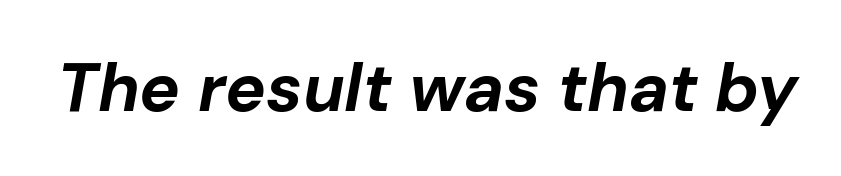
The space beneath each line is pristine and unruled. Italic: yes, the glyphs are oblique. A typesetter would call this proportional, since set widths differ per character. In terms of letterspacing, this is plain default setting. Stroke thickness is high; the sample reads as a true bold.
